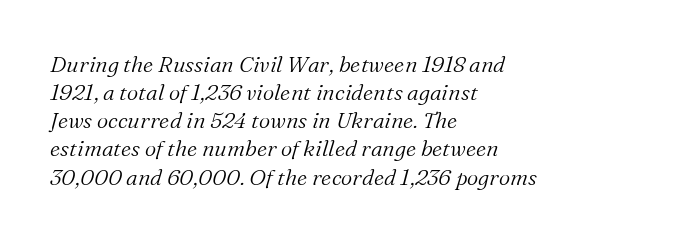
Q: Is the text bold? A: No.
Q: Is the text italic (slanted)? A: Yes, it leans right by about 16 degrees.
Q: Is the text underlined? A: No.
Q: How is the paragraph aligned? A: Left-aligned.
Q: Is the spacing between letters normal or unusually wide? A: Normal.
Q: Is the spacing between lines tight, normal or loose? A: Normal.
